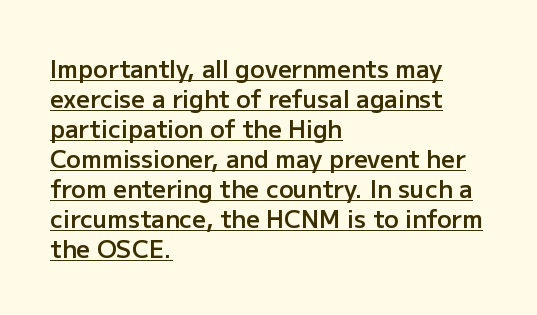
{"italic": "no", "bold": "semi", "underline": "yes", "align": "left", "line_spacing": "normal", "line_spacing_ratio": 1.25, "letter_spacing": "normal", "letter_spacing_em": 0.0, "glyph_px": 24}
